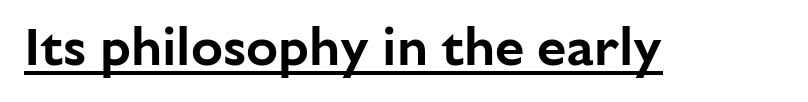
The image shows 53 px sans-serif type, upright; set normal letter spacing, underlined; low stroke contrast and a medium x-height.
